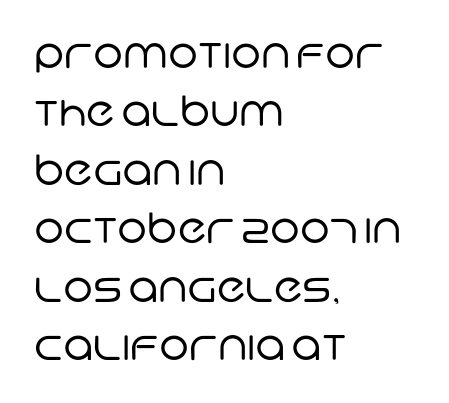
A typesetter would call this proportional, since set widths differ per character. Quick note: interline space is typical. In terms of letterspacing, this is plain default setting. Line beginnings align vertically; line endings do not.
